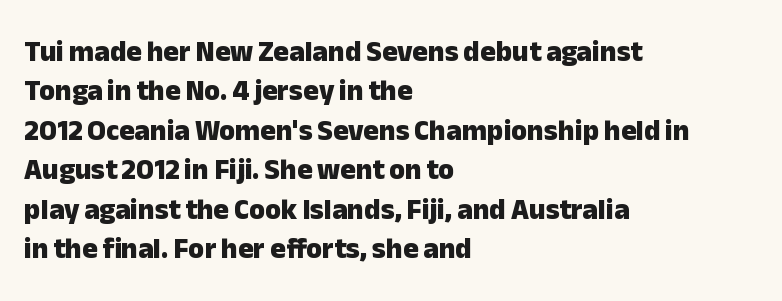
The lines sit at an ordinary, default distance from one another. Is there any slant? The stems are plumb. The space beneath each line is pristine and unruled. These words are printed bold, with thick strokes throughout. Letterform terminals end flat and unadorned throughout the passage. Looks like regular typesetting: each glyph gets only the width it needs.
